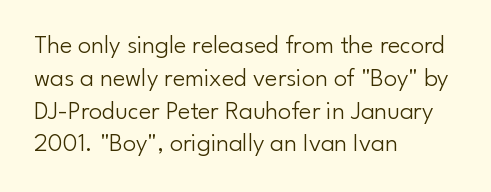
Q: Is the text bold? A: No.
Q: Is the text italic (slanted)? A: No, it is upright.
Q: Is the text underlined? A: No.
Q: How is the paragraph aligned? A: Left-aligned.
Q: Is the spacing between letters normal or unusually wide? A: Normal.
Q: Is the spacing between lines tight, normal or loose? A: Normal.
